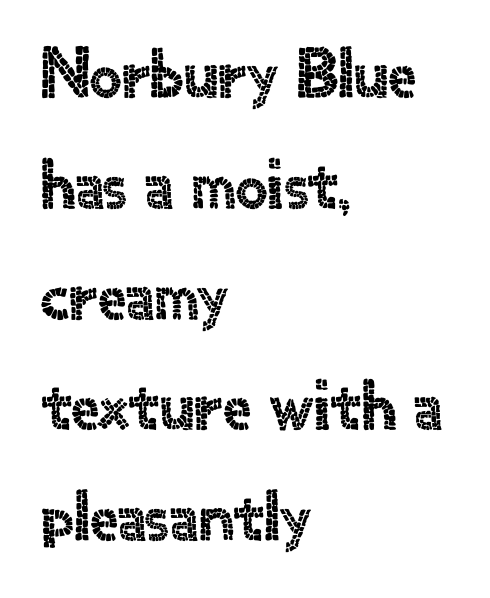
Words float on clear page, feet unadorned. The designer went with a sans here, leaving each stem footless. Glyph-to-glyph distance matches everyday printed text. Each new line begins a customary step beneath the previous one.
